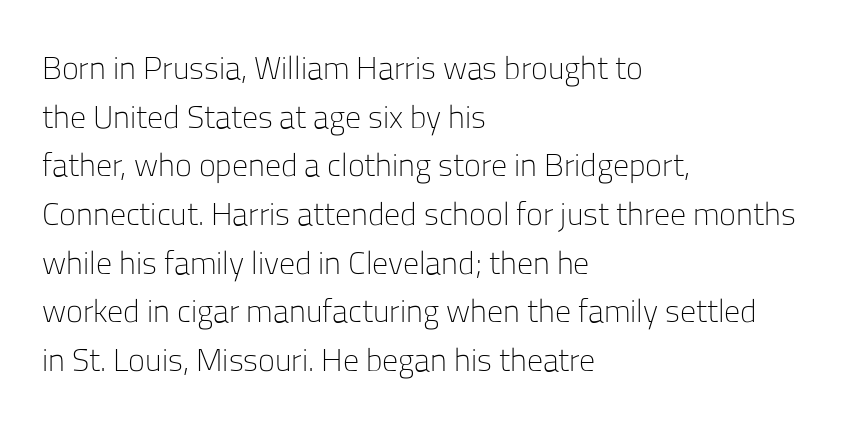
The image shows 32 px light sans-serif type, upright; set left-aligned, normal line spacing (1.52x), normal letter spacing, not underlined; low stroke contrast and a medium x-height.
